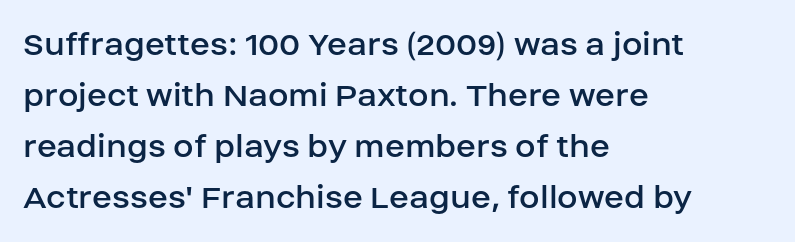
The image shows 37 px regular-weight sans-serif type, upright; set left-aligned, normal line spacing (1.38x), normal letter spacing, not underlined; low stroke contrast and a large x-height.
